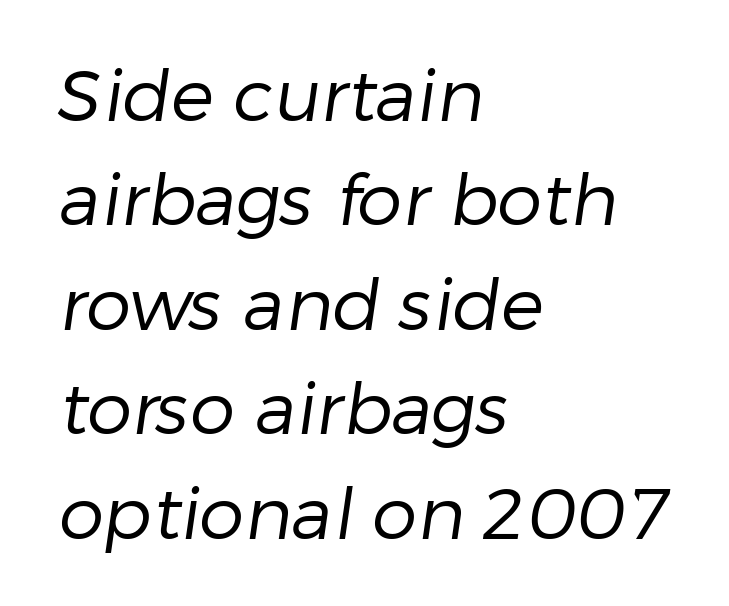
The letters advance in unequal steps, a hallmark of proportional type. Tracking value appears to be zero — textbook default spacing. These lines sit exactly where default settings would place them. Beneath every word, the page is bare. If you drew a ruler down the left edge, every line would touch it.
